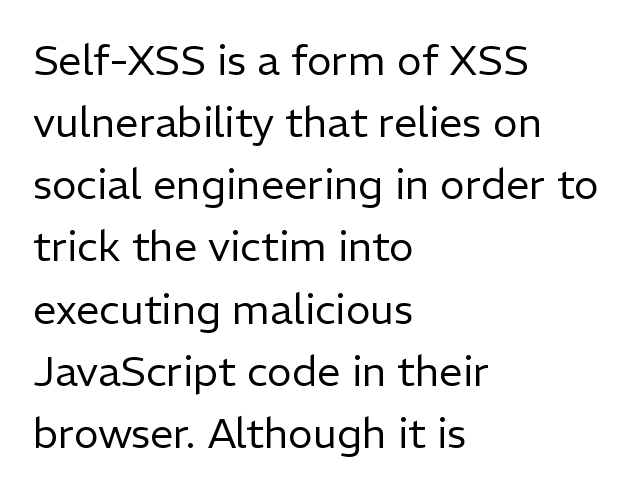
The image shows 42 px regular-weight sans-serif type, upright; set left-aligned, normal line spacing (1.48x), normal letter spacing, not underlined; low stroke contrast and a medium x-height.
